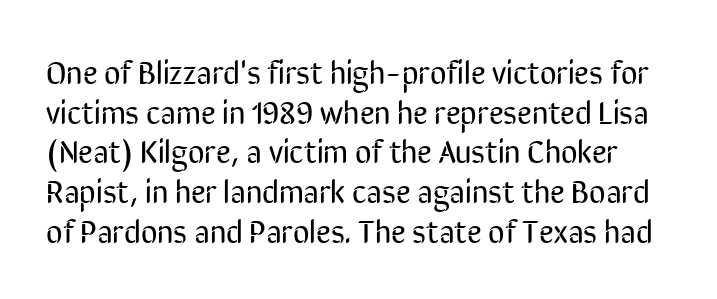
Q: Is the text bold? A: No.
Q: Is the text italic (slanted)? A: No, it is upright.
Q: Is the typeface a serif or a sans-serif typeface? A: Sans-serif.
Q: Is the text underlined? A: No.
Q: Is the spacing between letters normal or unusually wide? A: Normal.
Q: Width (condensed, normal, or wide)? A: Condensed.
Q: Stroke contrast? A: Low.
Q: x-height? A: Medium.
Q: Monospaced? A: No.
